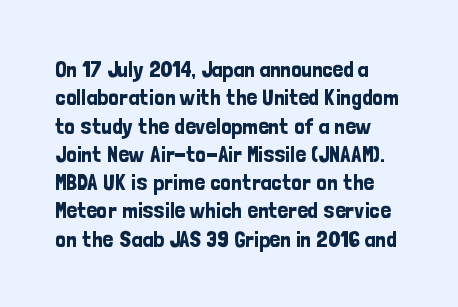
The line texture is even and compact thanks to regular tracking. Unmarked baselines from the first word to the last. Characters remain perfectly vertical along every line.
